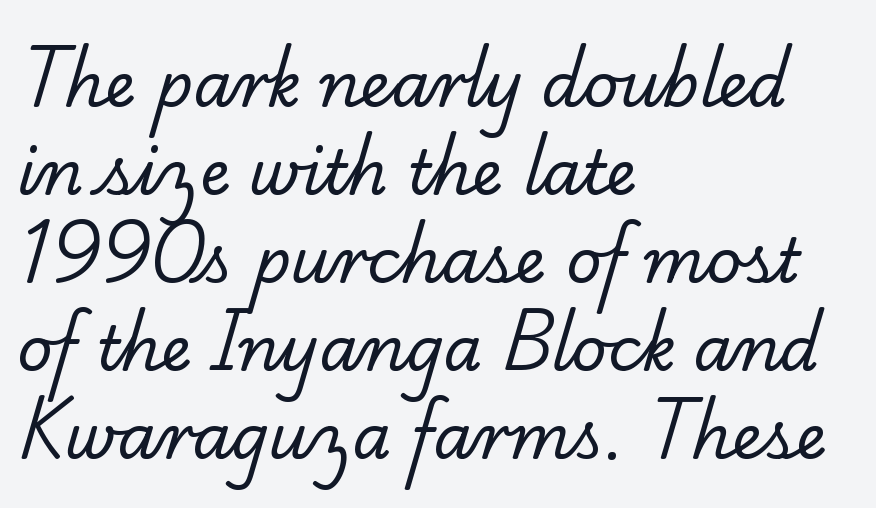
Q: Is the text bold? A: No.
Q: Is the text underlined? A: No.
Q: How is the paragraph aligned? A: Left-aligned.
Q: Is the spacing between letters normal or unusually wide? A: Normal.
Q: Is the spacing between lines tight, normal or loose? A: Normal.
Q: Width (condensed, normal, or wide)? A: Normal.
Q: Stroke contrast? A: Low.
Q: x-height? A: Small.
Q: Monospaced? A: No.
